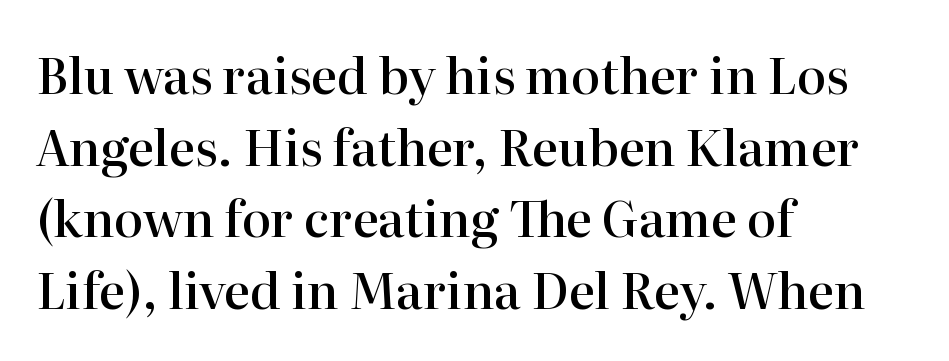
{"serif": "yes", "italic": "no", "bold": "semi", "weight": "semibold", "width": "normal", "stroke_contrast": "high", "x_height": "medium", "monospaced": "no", "underline": "no", "align": "left", "line_spacing": "normal", "line_spacing_ratio": 1.46, "letter_spacing": "normal", "letter_spacing_em": 0.0, "glyph_px": 49}
